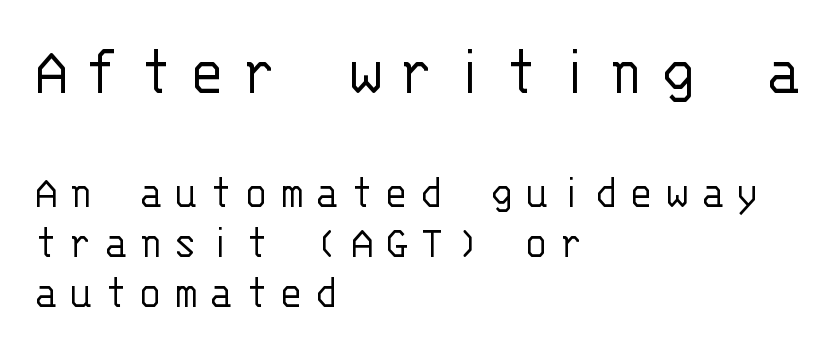
Q: Is the text bold? A: No.
Q: Is the text italic (slanted)? A: No, it is upright.
Q: Is the typeface a serif or a sans-serif typeface? A: Sans-serif.
Q: Is the text underlined? A: No.
Q: How is the paragraph aligned? A: Left-aligned.
Q: Is the spacing between letters normal or unusually wide? A: Unusually wide.
Q: Is the spacing between lines tight, normal or loose? A: Tight.
Q: Which block of text is set in a larger size, the first (top) or the second (bottom)? A: The first (top) one.
Q: Width (condensed, normal, or wide)? A: Normal.
Q: Stroke contrast? A: Low.
Q: x-height? A: Large.
Q: Monospaced? A: Yes.
